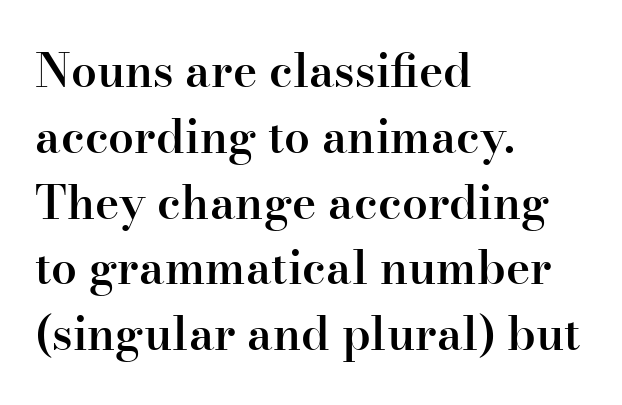
Quick note: underline off. One-word summary of the alignment: left. This sample has the flowing, uneven cadence of proportional lettering. The designer left line spacing at the default.
